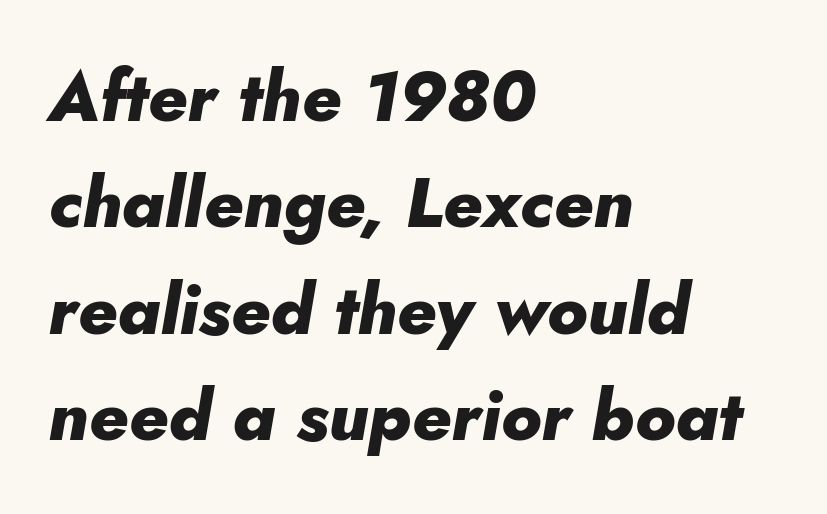
Q: Is the text bold? A: Yes.
Q: Is the text italic (slanted)? A: Yes, it leans right by about 10 degrees.
Q: Is the text underlined? A: No.
Q: How is the paragraph aligned? A: Left-aligned.
Q: Is the spacing between letters normal or unusually wide? A: Normal.
Q: Is the spacing between lines tight, normal or loose? A: Normal.
Q: Width (condensed, normal, or wide)? A: Normal.
Q: Stroke contrast? A: Low.
Q: x-height? A: Small.
Q: Monospaced? A: No.
